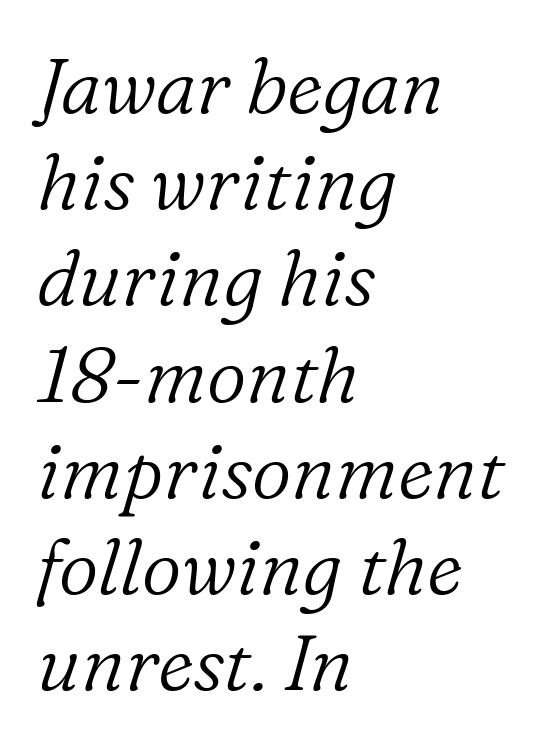
Q: Is the text bold? A: No.
Q: Is the text italic (slanted)? A: Yes, it leans right by about 16 degrees.
Q: Is the typeface a serif or a sans-serif typeface? A: Serif.
Q: Is the text underlined? A: No.
Q: How is the paragraph aligned? A: Left-aligned.
Q: Is the spacing between letters normal or unusually wide? A: Normal.
Q: Is the spacing between lines tight, normal or loose? A: Normal.
Q: Width (condensed, normal, or wide)? A: Normal.
Q: Stroke contrast? A: Low.
Q: x-height? A: Medium.
Q: Monospaced? A: No.
